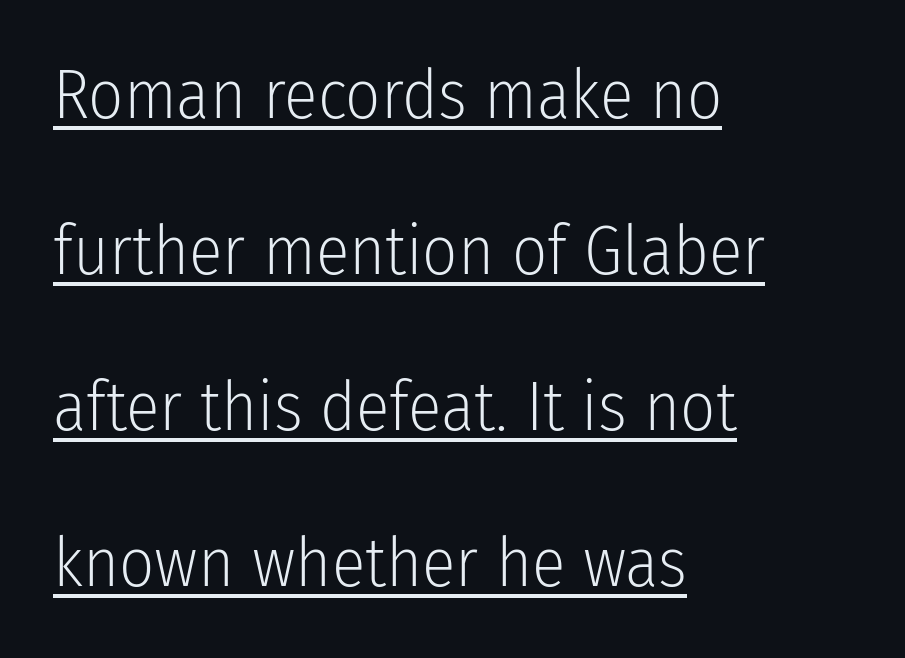
Q: Is the text bold? A: No.
Q: Is the text italic (slanted)? A: No, it is upright.
Q: Is the typeface a serif or a sans-serif typeface? A: Sans-serif.
Q: Is the text underlined? A: Yes.
Q: How is the paragraph aligned? A: Left-aligned.
Q: Is the spacing between letters normal or unusually wide? A: Normal.
Q: Is the spacing between lines tight, normal or loose? A: Loose.
Q: Width (condensed, normal, or wide)? A: Condensed.
Q: Stroke contrast? A: Low.
Q: x-height? A: Medium.
Q: Monospaced? A: No.
